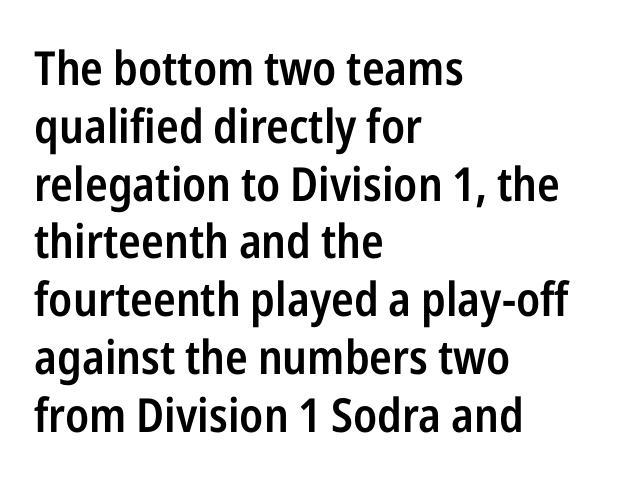
There is no visible air inserted between adjacent glyphs. In terms of posture, this sample is upright. Do the characters align in a grid? No, the font is proportional. The words here are not underlined. Regarding serifs, this sample does without them. Notice the strokes are somewhat thickened but not fully heavy: this is a semibold.
